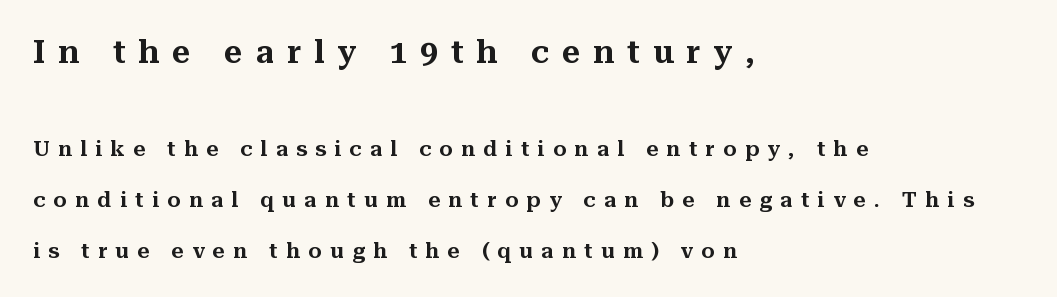
The image shows 32 px serif type, upright; set left-aligned, loose line spacing (2.42x), unusually wide letter spacing (+0.4 em), not underlined; the first (top) block is 1.52x larger; medium stroke contrast and a medium x-height.
